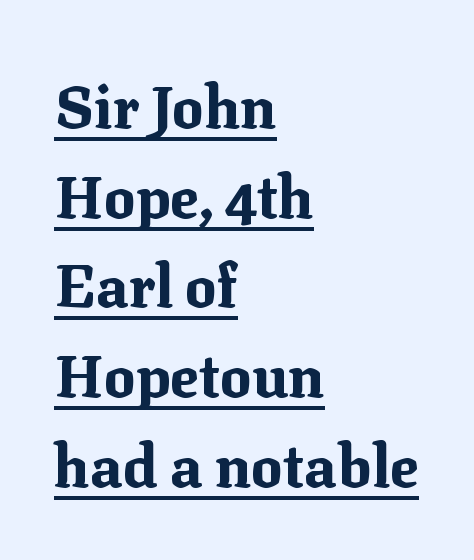
Q: Is the text bold? A: Yes.
Q: Is the text italic (slanted)? A: No, it is upright.
Q: Is the typeface a serif or a sans-serif typeface? A: Serif.
Q: Is the text underlined? A: Yes.
Q: How is the paragraph aligned? A: Left-aligned.
Q: Is the spacing between letters normal or unusually wide? A: Normal.
Q: Is the spacing between lines tight, normal or loose? A: Normal.
Q: Width (condensed, normal, or wide)? A: Normal.
Q: Stroke contrast? A: Medium.
Q: x-height? A: Medium.
Q: Monospaced? A: No.
